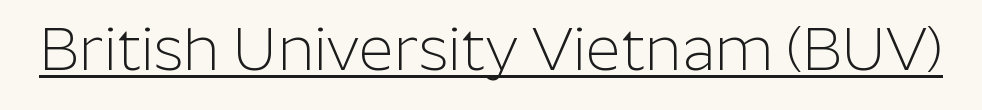
How are the letters spaced? Ordinarily, with no added tracking. The glyphs in this specimen are sans serif. Caption: lettering with a line underneath. Bold? No — there's no thickening of the strokes. This is the regular roman posture of the typeface.
